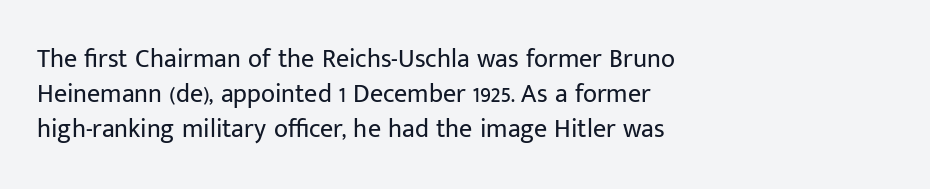
Q: Is the text bold? A: No.
Q: Is the text italic (slanted)? A: No, it is upright.
Q: Is the text underlined? A: No.
Q: How is the paragraph aligned? A: Left-aligned.
Q: Is the spacing between letters normal or unusually wide? A: Normal.
Q: Is the spacing between lines tight, normal or loose? A: Normal.
